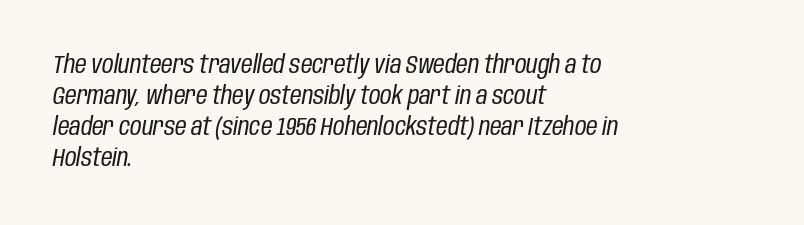
No heavy texture on the line: the type isn't bold. Slant detected: the letters are inclined. Caption: multi-line text, flush left, ragged right. Quick note: underline off. Letter spacing: default.
